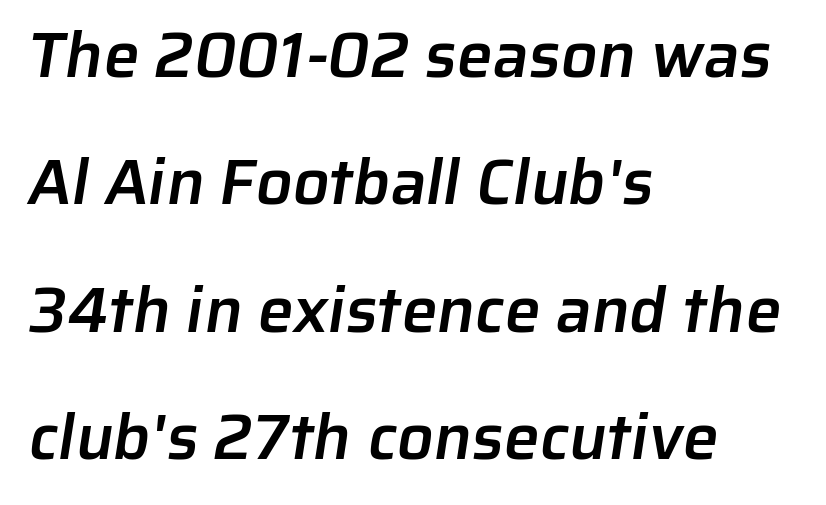
Q: Is the text bold? A: Semi-bold.
Q: Is the typeface a serif or a sans-serif typeface? A: Sans-serif.
Q: Is the text underlined? A: No.
Q: How is the paragraph aligned? A: Left-aligned.
Q: Is the spacing between letters normal or unusually wide? A: Normal.
Q: Is the spacing between lines tight, normal or loose? A: Loose.
Q: Width (condensed, normal, or wide)? A: Normal.
Q: Stroke contrast? A: Low.
Q: x-height? A: Medium.
Q: Monospaced? A: No.
